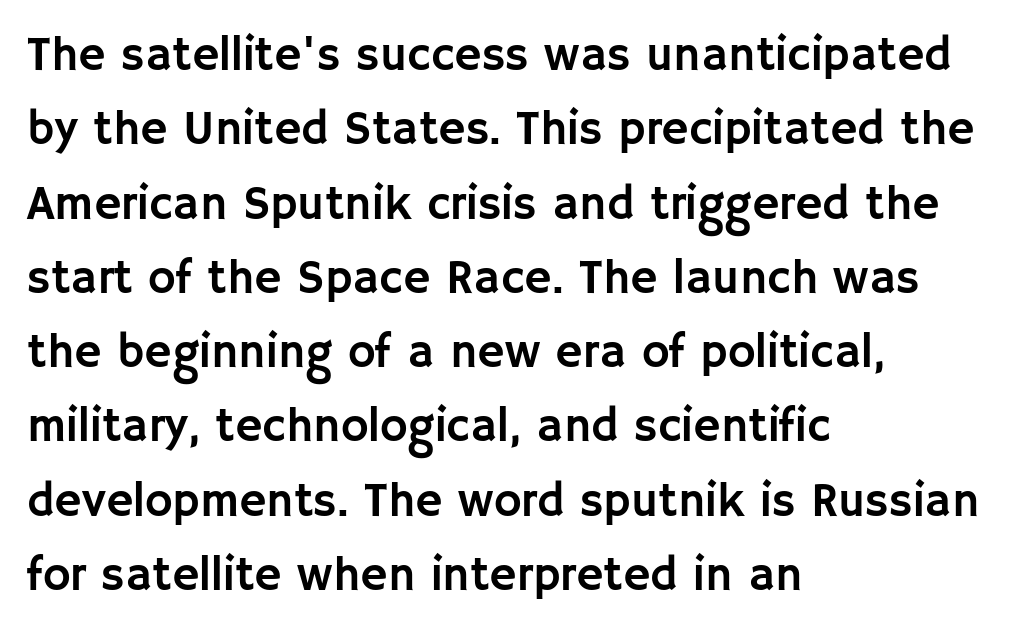
Q: Is the text italic (slanted)? A: No, it is upright.
Q: Is the typeface a serif or a sans-serif typeface? A: Sans-serif.
Q: Is the text underlined? A: No.
Q: How is the paragraph aligned? A: Left-aligned.
Q: Is the spacing between letters normal or unusually wide? A: Normal.
Q: Is the spacing between lines tight, normal or loose? A: Normal.
Q: Width (condensed, normal, or wide)? A: Normal.
Q: Stroke contrast? A: Low.
Q: x-height? A: Large.
Q: Monospaced? A: No.
